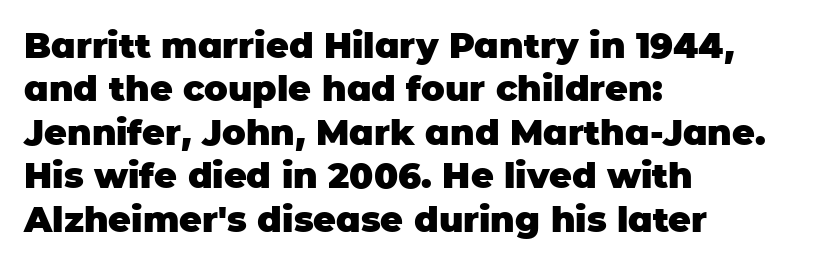
Q: Is the text bold? A: Yes.
Q: Is the text italic (slanted)? A: No, it is upright.
Q: Is the typeface a serif or a sans-serif typeface? A: Sans-serif.
Q: Is the text underlined? A: No.
Q: How is the paragraph aligned? A: Left-aligned.
Q: Is the spacing between letters normal or unusually wide? A: Normal.
Q: Width (condensed, normal, or wide)? A: Normal.
Q: Stroke contrast? A: Low.
Q: x-height? A: Large.
Q: Monospaced? A: No.
